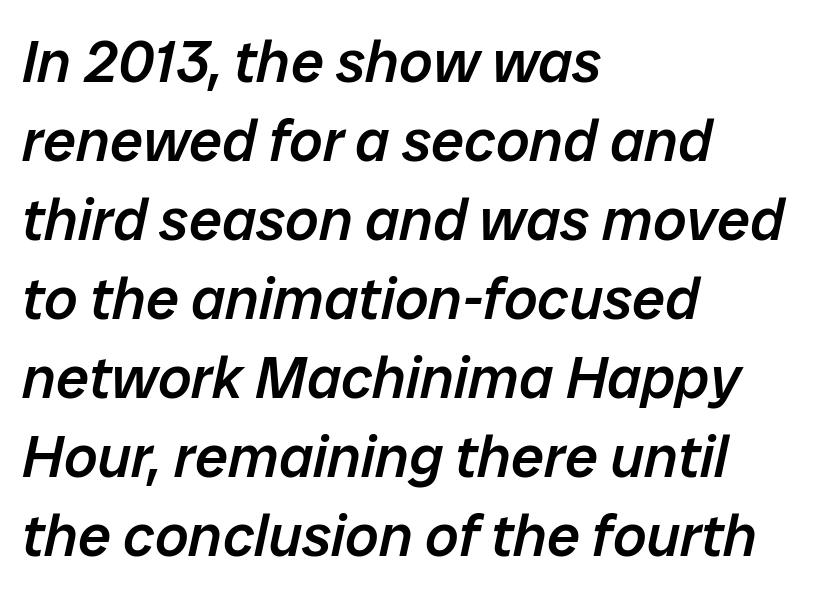
The image shows 59 px semibold type, italic (leaning right); set left-aligned, normal line spacing (1.34x), normal letter spacing, not underlined; low stroke contrast and a medium x-height.
